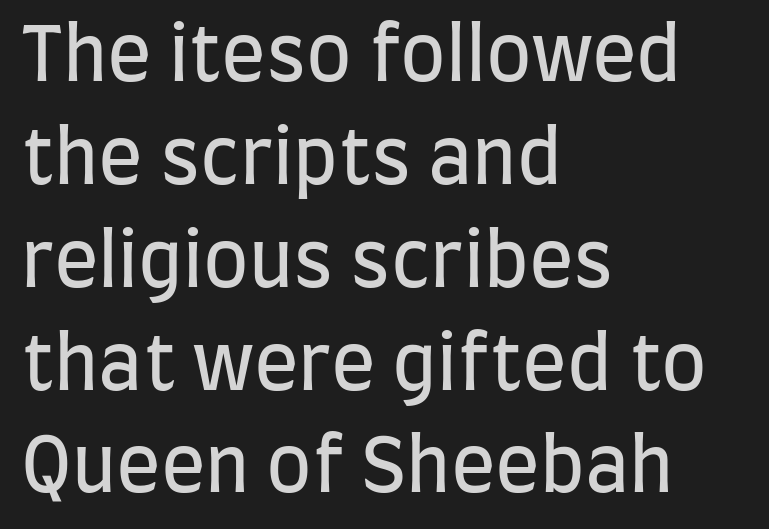
{"serif": "no", "italic": "no", "bold": "no", "weight": "regular", "width": "condensed", "stroke_contrast": "low", "x_height": "large", "monospaced": "no", "underline": "no", "align": "left", "line_spacing": "normal", "line_spacing_ratio": 1.39, "letter_spacing": "normal", "letter_spacing_em": 0.0, "glyph_px": 74}
